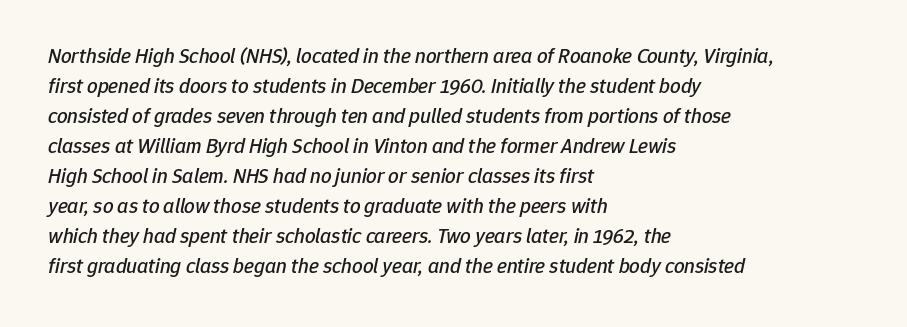
{"italic": "yes", "lean": "right", "slant_degrees": 12, "underline": "no", "align": "left", "line_spacing": "normal", "line_spacing_ratio": 1.43, "letter_spacing": "normal", "letter_spacing_em": 0.0, "glyph_px": 21}
